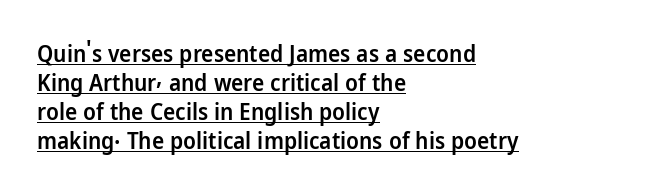
The image shows 23 px text type, upright; set left-aligned, normal line spacing (1.26x), normal letter spacing, underlined.
